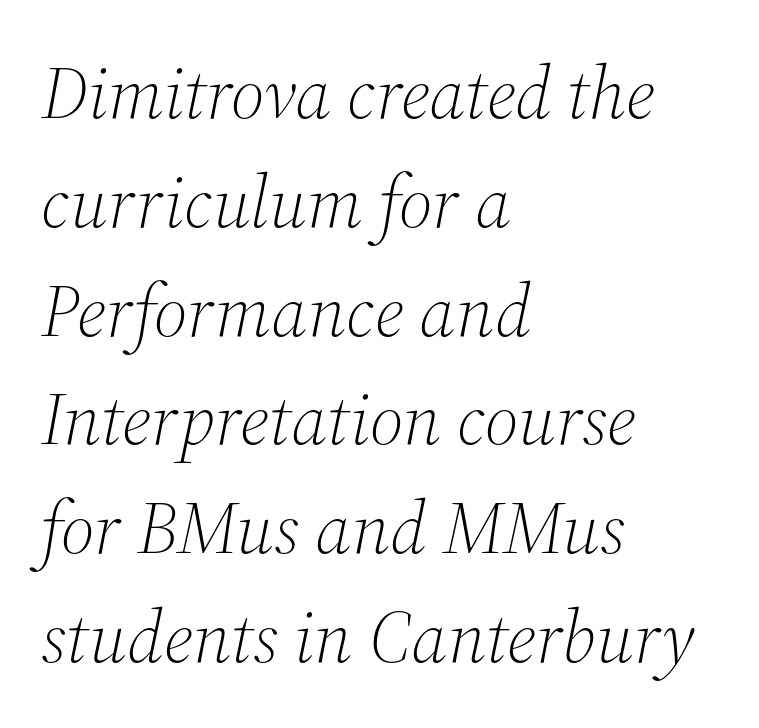
The image shows 74 px light serif type, italic (leaning right); set left-aligned, normal line spacing (1.47x), normal letter spacing, not underlined; medium stroke contrast and a medium x-height.
